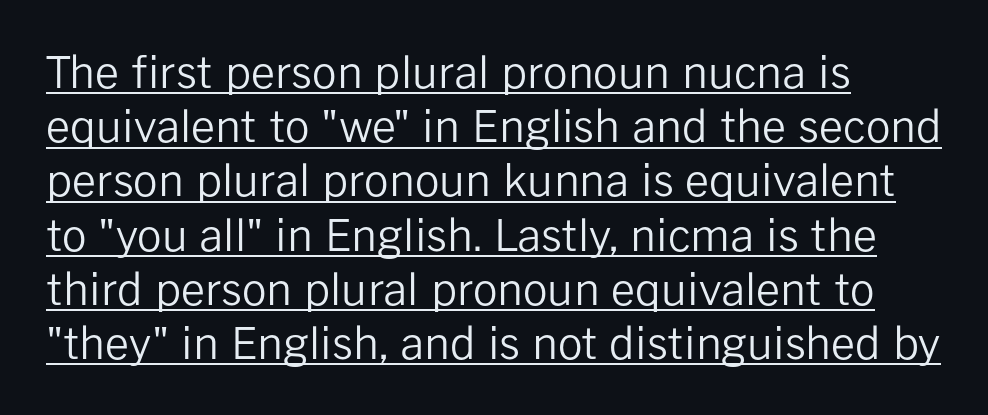
Style check: upright. The gaps between neighbouring characters are ordinary and unremarkable. This sample has the flowing, uneven cadence of proportional lettering. Horizontally, the lines are justified to the leading edge only. Summary of vertical rhythm: regular, with standard interline spacing.
